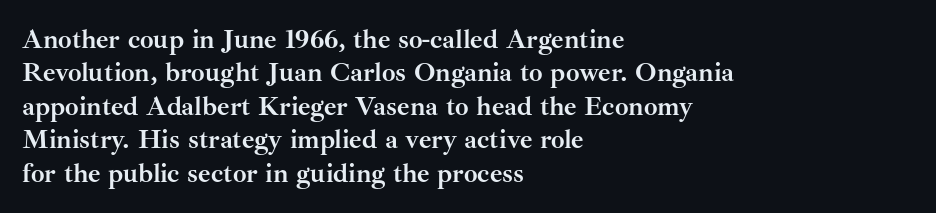
Q: Is the text bold? A: Yes.
Q: Is the text italic (slanted)? A: No, it is upright.
Q: Is the text underlined? A: No.
Q: How is the paragraph aligned? A: Left-aligned.
Q: Is the spacing between letters normal or unusually wide? A: Normal.
